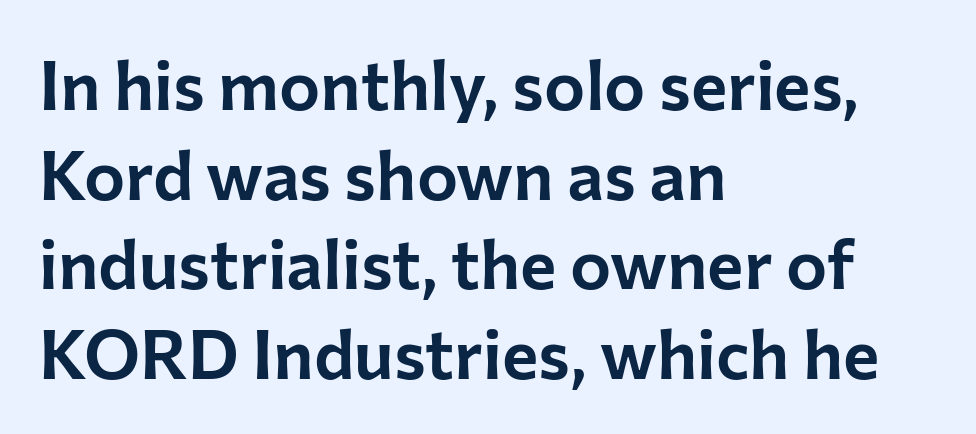
The image shows 69 px sans-serif type, upright; set left-aligned, normal line spacing (1.3x), normal letter spacing, not underlined; low stroke contrast and a medium x-height.
